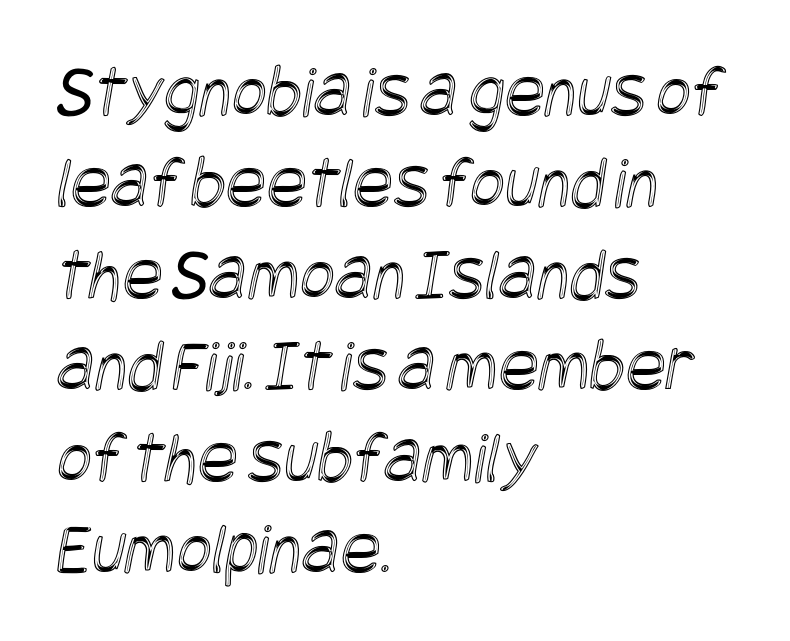
{"width": "condensed", "x_height": "large", "underline": "no", "align": "left", "line_spacing_ratio": 1.22, "letter_spacing": "normal", "letter_spacing_em": 0.0, "glyph_px": 75}
